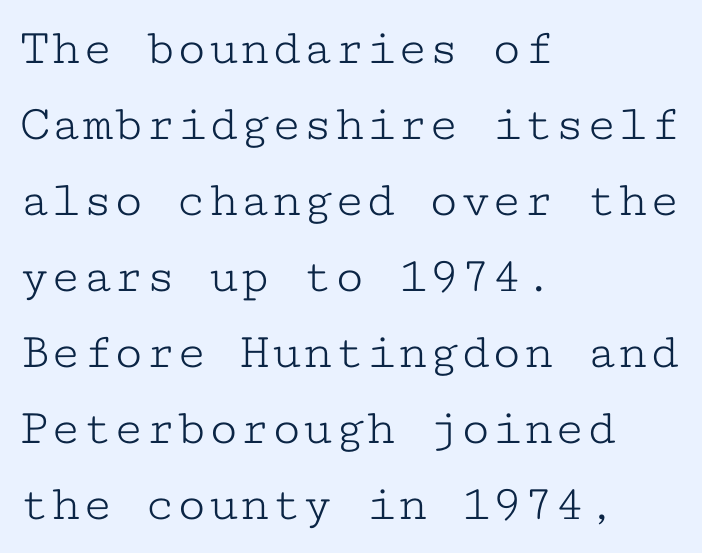
Do the letters lean? They stand straight. All the whitespace from short lines collects on the right. Each new line begins a customary step beneath the previous one. Each row of text sits above clean, open space. These glyphs show unthickened strokes, regular width or finer.
